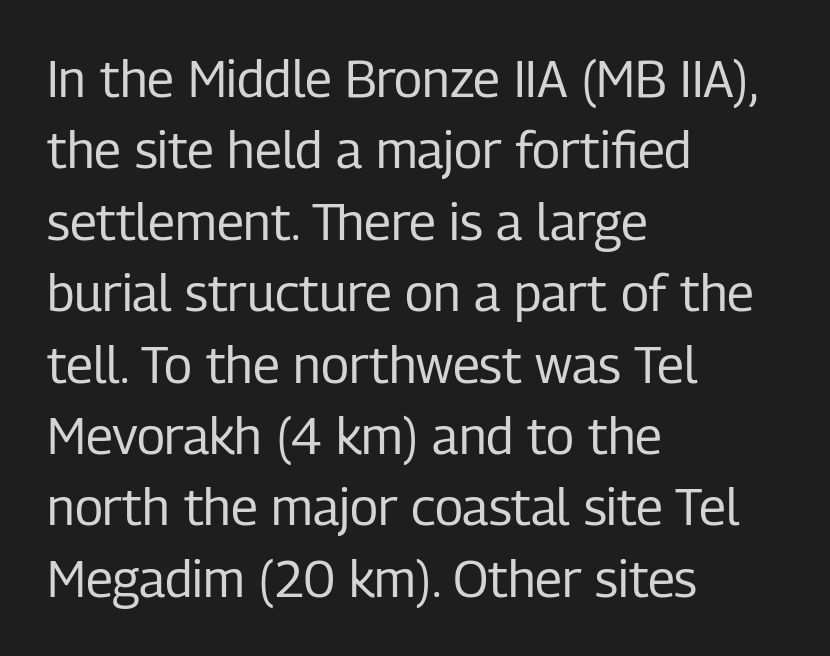
{"serif": "no", "italic": "no", "bold": "no", "weight": "regular", "width": "condensed", "stroke_contrast": "low", "x_height": "medium", "monospaced": "no", "underline": "no", "align": "left", "line_spacing": "normal", "line_spacing_ratio": 1.4, "letter_spacing": "normal", "letter_spacing_em": 0.0, "glyph_px": 51}
